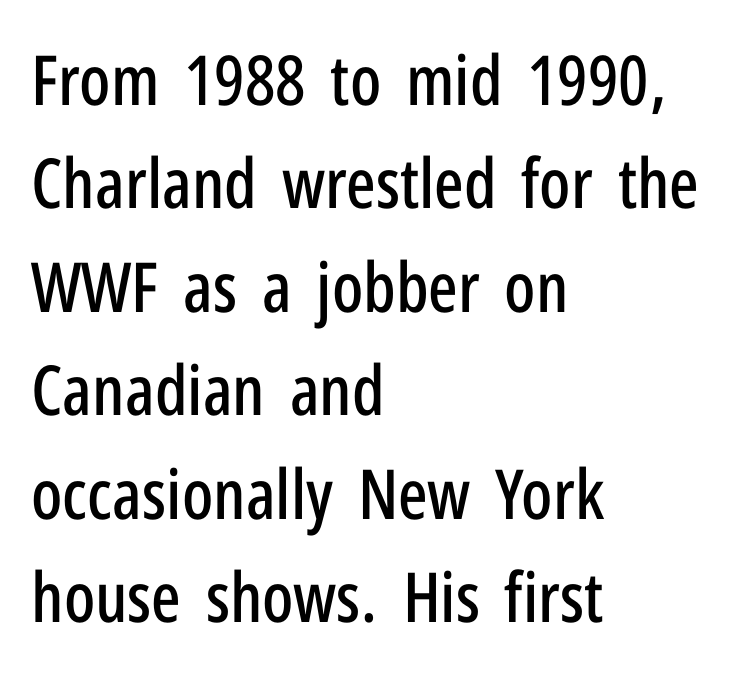
The image shows 69 px condensed sans-serif type, upright; set left-aligned, normal line spacing (1.5x), normal letter spacing, not underlined; low stroke contrast and a medium x-height.
